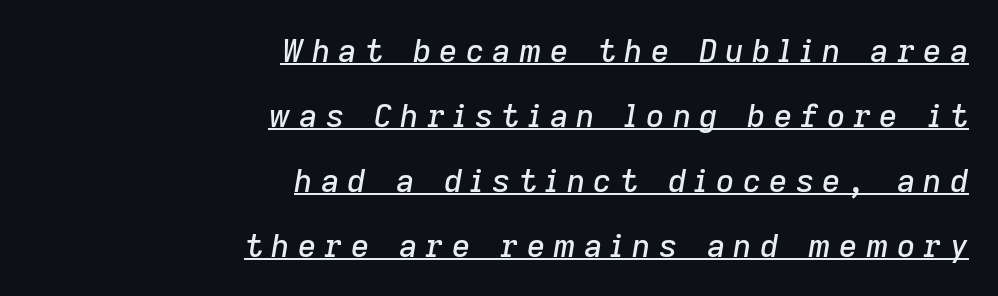
Q: Is the text italic (slanted)? A: Yes, it leans right by about 9 degrees.
Q: Is the text underlined? A: Yes.
Q: How is the paragraph aligned? A: Right-aligned.
Q: Is the spacing between letters normal or unusually wide? A: Unusually wide.
Q: Is the spacing between lines tight, normal or loose? A: Loose.
Q: Width (condensed, normal, or wide)? A: Normal.
Q: Stroke contrast? A: Low.
Q: x-height? A: Medium.
Q: Monospaced? A: No.
